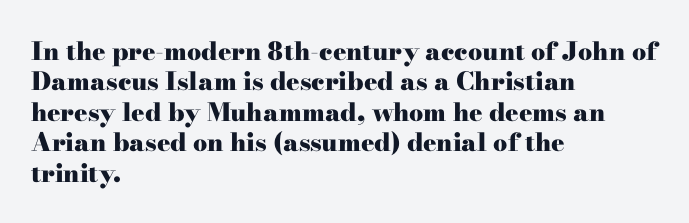
Each line starts at the same left margin while the right side varies. Words appear dense and cohesive because spacing is normal. What weight is shown? A full bold with thick strokes. Nope, not italic — everything's standing straight.
